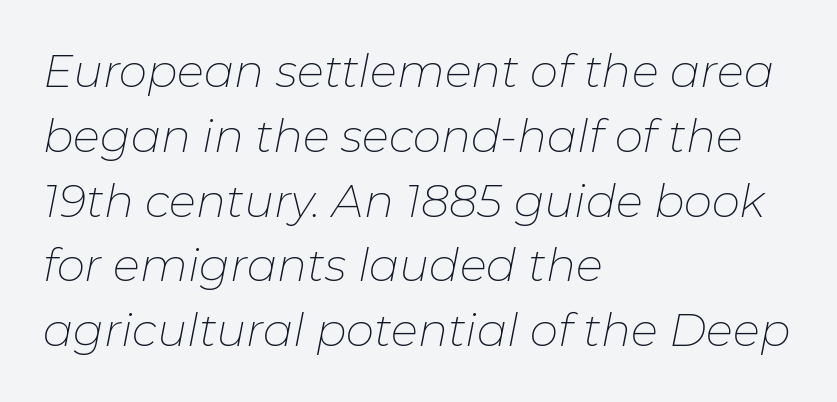
Tall strokes in this sample are angled rather than plumb. Character widths vary here, with narrow letters taking less room than wide ones. The letters sit at their default tracking, neither squeezed nor spread. Stroke mass is kept to a normal reading level or below.
